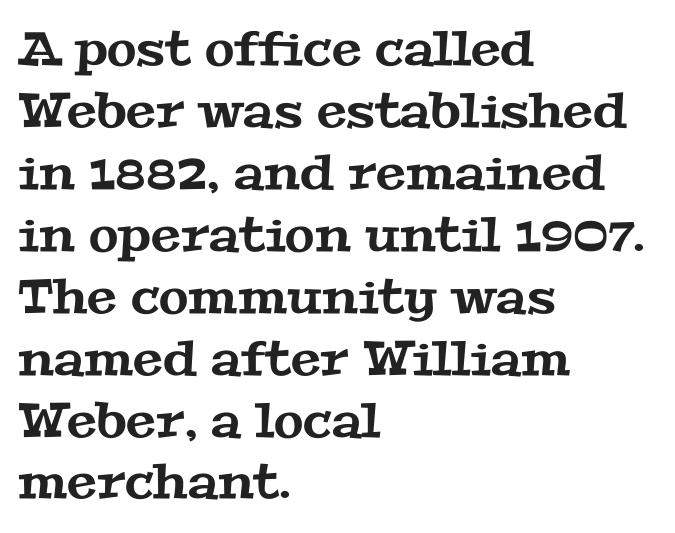
The lines sit at an ordinary, default distance from one another. These lines stack with their left ends in a neat column. Nobody touched the tracking dial on this one. Letters rest on an invisible, unmarked baseline. Note the varied advance widths — an 'i' is clearly narrower than an 'm'. The typeface chosen for these lines features serifs.
